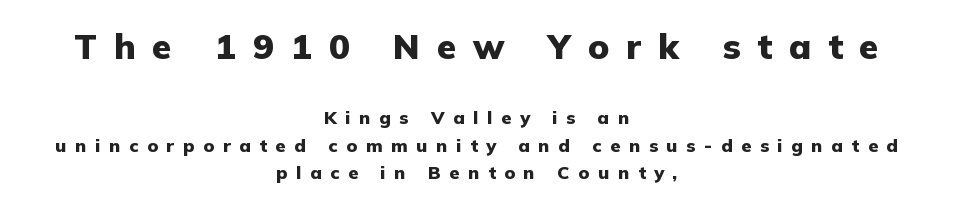
{"serif": "no", "italic": "no", "bold": "yes", "weight": "heavy", "width": "normal", "stroke_contrast": "low", "x_height": "medium", "monospaced": "no", "underline": "no", "align": "center", "line_spacing": "normal", "line_spacing_ratio": 1.54, "letter_spacing": "wide", "letter_spacing_em": 0.48, "larger_block": "first", "size_ratio": 1.94, "glyph_px": 35}
